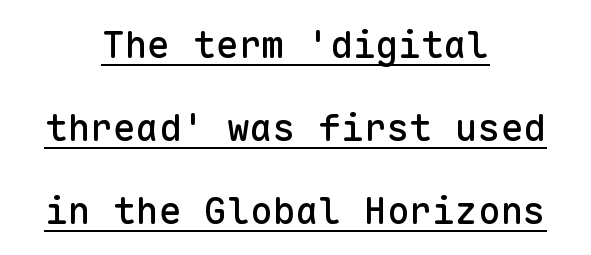
{"serif": "no", "italic": "no", "width": "normal", "stroke_contrast": "low", "x_height": "medium", "monospaced": "yes", "underline": "yes", "align": "center", "line_spacing": "loose", "line_spacing_ratio": 2.18, "letter_spacing": "normal", "letter_spacing_em": 0.0, "glyph_px": 38}
